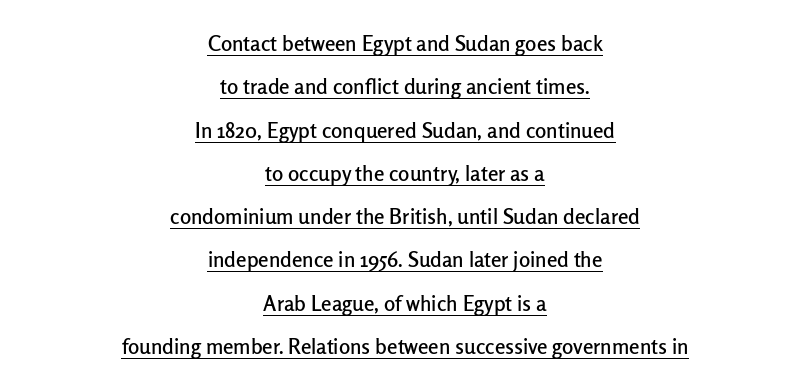
This sample uses an upright cut, with every glyph sitting square on the baseline. The face used here is rendered with its standard letterfit. Leading is clearly above the norm, producing a sparse column. Leftover space on each line is divided equally before and after the words. This sample carries an underscore along the baseline area.
